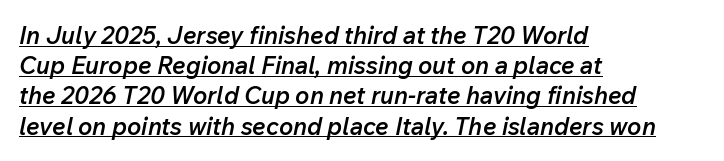
There's an unmistakable incline to the writing here. The leading is moderate, giving the passage an even texture. These lines carry some extra weight — a demibold, not a full bold. Students, note that the glyphs here touch the page at normal intervals.
